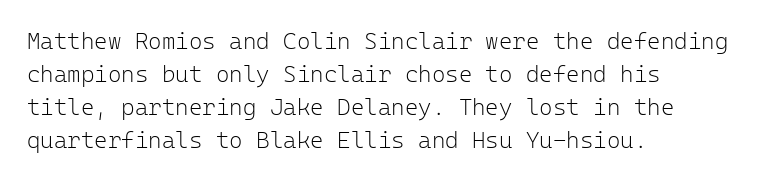
Q: Is the text bold? A: No.
Q: Is the text italic (slanted)? A: No, it is upright.
Q: Is the text underlined? A: No.
Q: How is the paragraph aligned? A: Left-aligned.
Q: Is the spacing between letters normal or unusually wide? A: Normal.
Q: Is the spacing between lines tight, normal or loose? A: Normal.
